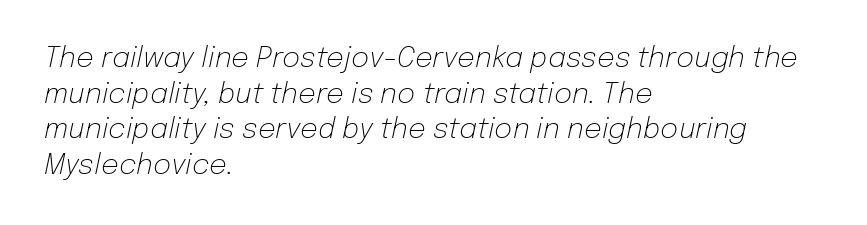
Has an underline been added? It has not. Proportional: the letters do not fall into vertical columns. The lines sit at an ordinary, default distance from one another. The font is comparable to plain body text, perhaps lighter.
